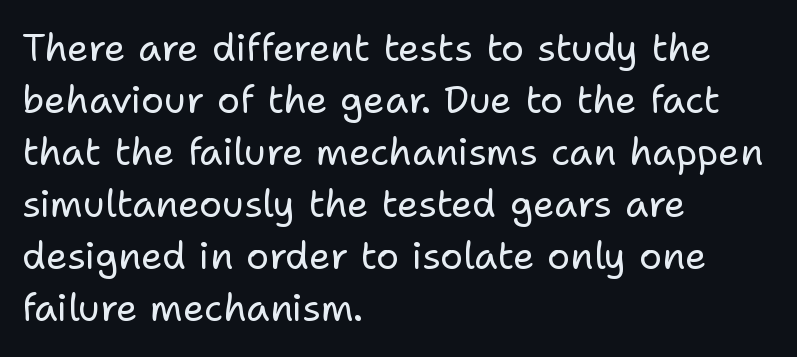
These lines are rendered in a variable-pitch font. This rendering uses left alignment, leaving the right contour irregular. Weight class: somewhere from thin through regular. The rendering keeps characters at their native spacing.
